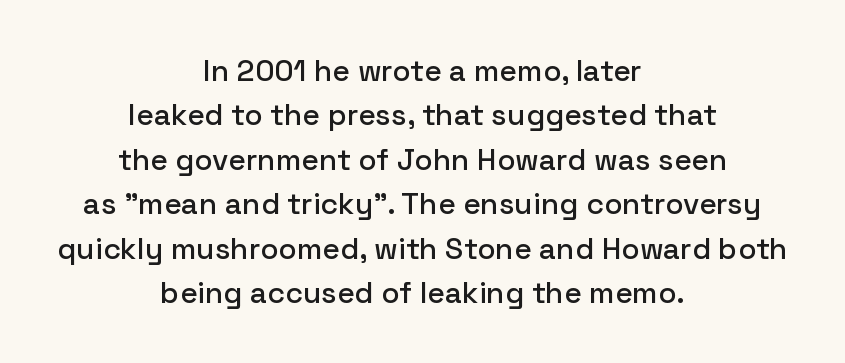
{"serif": "no", "italic": "no", "width": "normal", "stroke_contrast": "low", "x_height": "medium", "monospaced": "no", "underline": "no", "align": "center", "line_spacing": "normal", "line_spacing_ratio": 1.48, "letter_spacing": "normal", "letter_spacing_em": 0.0, "glyph_px": 30}
